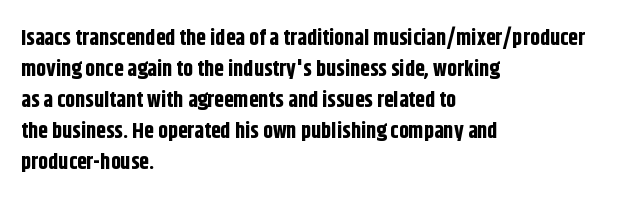
{"italic": "no", "bold": "yes", "underline": "no", "align": "left", "line_spacing": "normal", "line_spacing_ratio": 1.41, "letter_spacing": "normal", "letter_spacing_em": 0.0, "glyph_px": 22}
